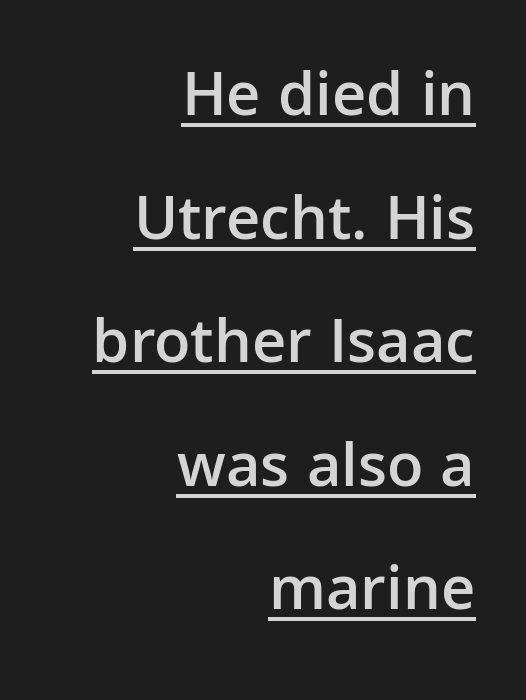
What's the leading like? Stretched, with rows far apart. The rendering uses the underline text-decoration. Unlike a traditional serif, this face leaves its strokes unadorned. Students, this is semibold: more ink than regular, less than bold. There is no visible air inserted between adjacent glyphs.
